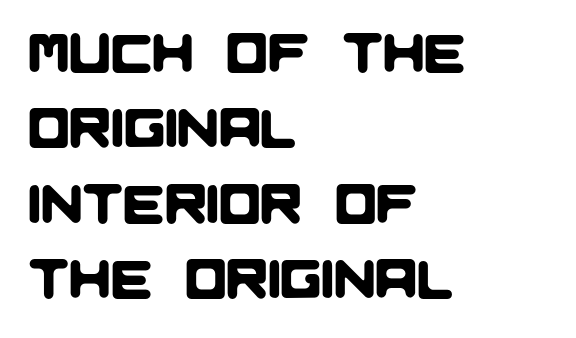
Q: Is the typeface a serif or a sans-serif typeface? A: Sans-serif.
Q: Is the text underlined? A: No.
Q: How is the paragraph aligned? A: Left-aligned.
Q: Is the spacing between letters normal or unusually wide? A: Normal.
Q: Is the spacing between lines tight, normal or loose? A: Normal.
Q: Width (condensed, normal, or wide)? A: Normal.
Q: Stroke contrast? A: Low.
Q: x-height? A: Large.
Q: Monospaced? A: No.
